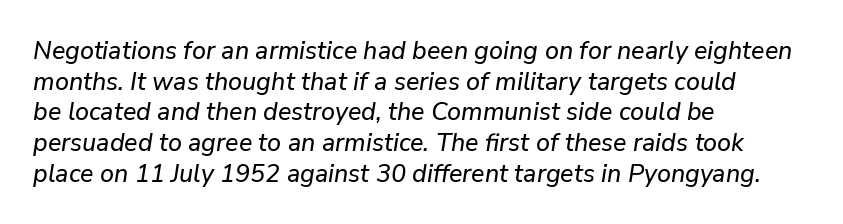
Q: Is the text italic (slanted)? A: Yes, it leans right by about 9 degrees.
Q: Is the text underlined? A: No.
Q: How is the paragraph aligned? A: Left-aligned.
Q: Is the spacing between letters normal or unusually wide? A: Normal.
